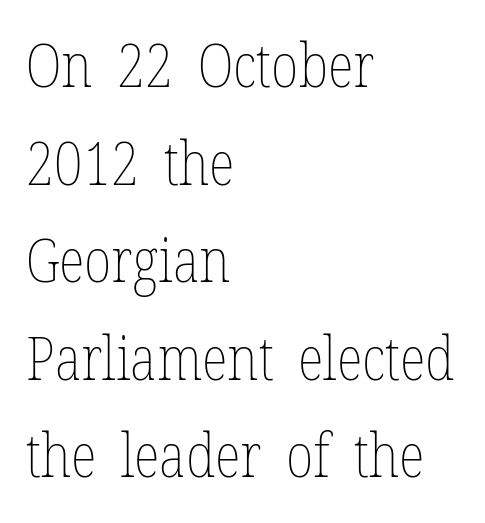
{"italic": "no", "bold": "no", "weight": "thin", "width": "condensed", "stroke_contrast": "low", "x_height": "medium", "monospaced": "no", "underline": "no", "align": "left", "line_spacing": "normal", "line_spacing_ratio": 1.6, "letter_spacing": "normal", "letter_spacing_em": 0.0, "glyph_px": 61}
